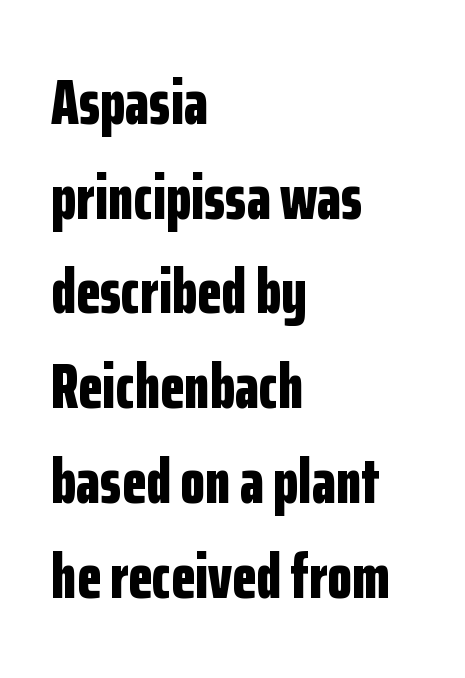
Q: Is the text bold? A: Yes.
Q: Is the text italic (slanted)? A: No, it is upright.
Q: Is the typeface a serif or a sans-serif typeface? A: Sans-serif.
Q: Is the text underlined? A: No.
Q: How is the paragraph aligned? A: Left-aligned.
Q: Is the spacing between letters normal or unusually wide? A: Normal.
Q: Is the spacing between lines tight, normal or loose? A: Normal.
Q: Width (condensed, normal, or wide)? A: Condensed.
Q: Stroke contrast? A: Low.
Q: x-height? A: Medium.
Q: Monospaced? A: No.
